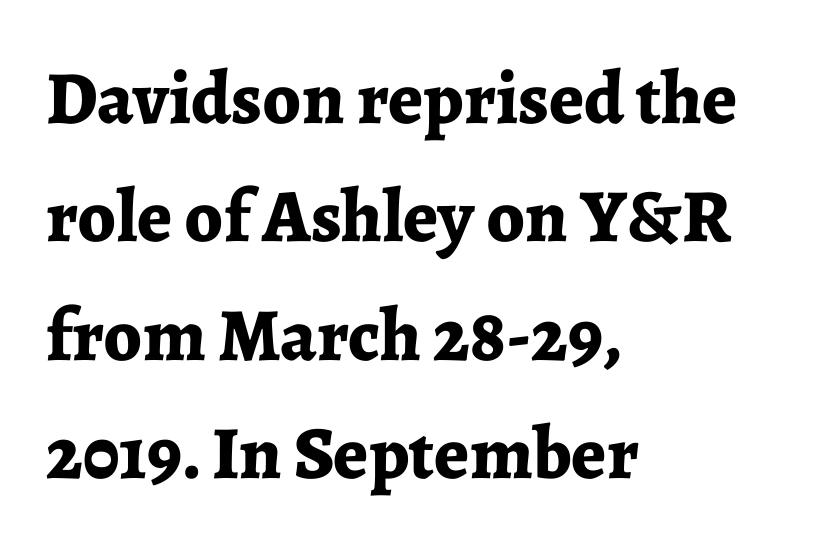
The letters advance in unequal steps, a hallmark of proportional type. Do the letters lean? They stand straight. Nobody drew a line under any word here. The font family rendered here belongs to the serif group. Stroke thickness is high; the sample reads as a true bold.
